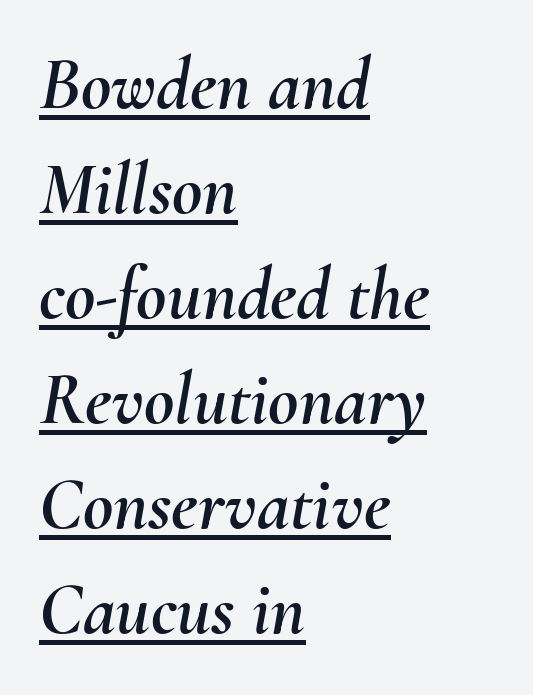
The image shows 74 px text type, italic (leaning right); set left-aligned, normal line spacing (1.42x), normal letter spacing, underlined; medium stroke contrast and a small x-height.
